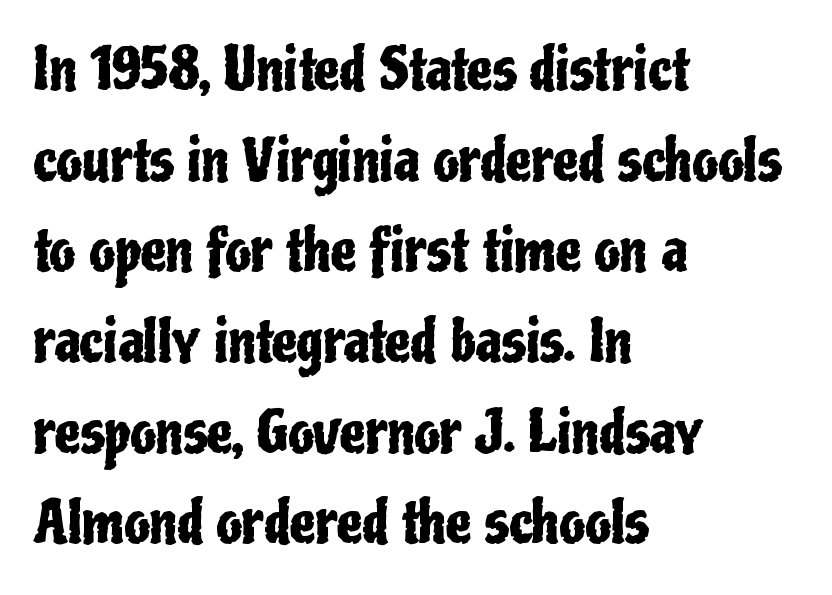
What stands out about the letter spacing? Nothing — it is the standard amount. I'd call this a sans setting — the letters go barefoot. Horizontal bands of white between lines are of average thickness. The letters stand straight up with perfectly vertical stems.
